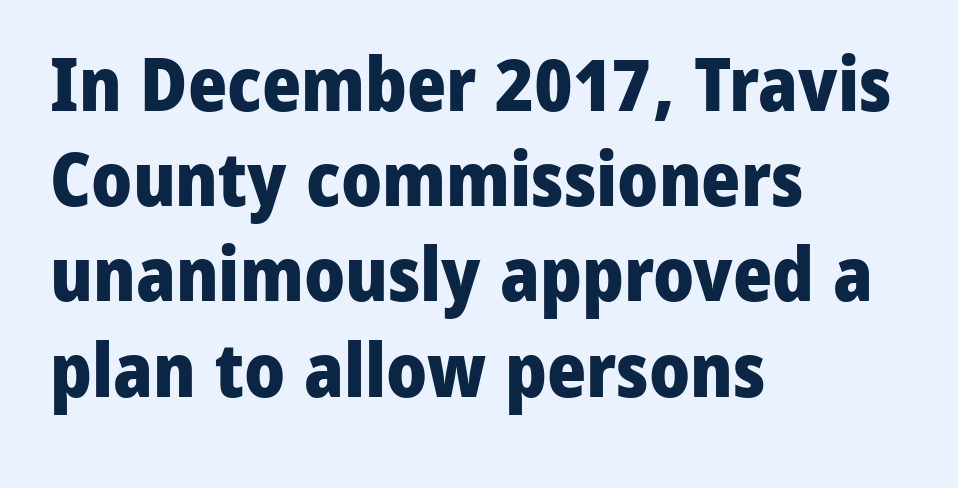
Q: Is the text bold? A: Yes.
Q: Is the text italic (slanted)? A: No, it is upright.
Q: Is the typeface a serif or a sans-serif typeface? A: Sans-serif.
Q: Is the text underlined? A: No.
Q: How is the paragraph aligned? A: Left-aligned.
Q: Is the spacing between letters normal or unusually wide? A: Normal.
Q: Is the spacing between lines tight, normal or loose? A: Normal.
Q: Width (condensed, normal, or wide)? A: Normal.
Q: Stroke contrast? A: Low.
Q: x-height? A: Medium.
Q: Monospaced? A: No.
